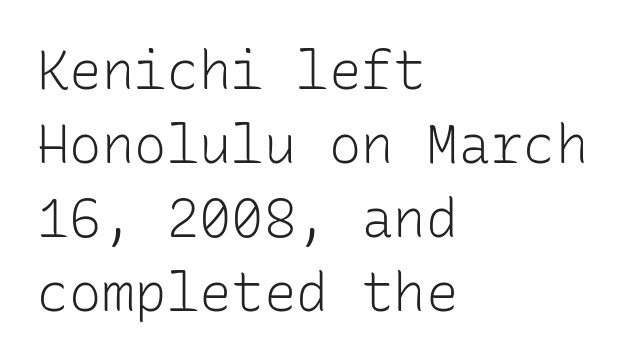
{"serif": "no", "italic": "no", "bold": "no", "weight": "light", "width": "normal", "stroke_contrast": "low", "x_height": "medium", "monospaced": "yes", "underline": "no", "align": "left", "line_spacing": "normal", "line_spacing_ratio": 1.37, "letter_spacing": "normal", "letter_spacing_em": 0.0, "glyph_px": 54}
